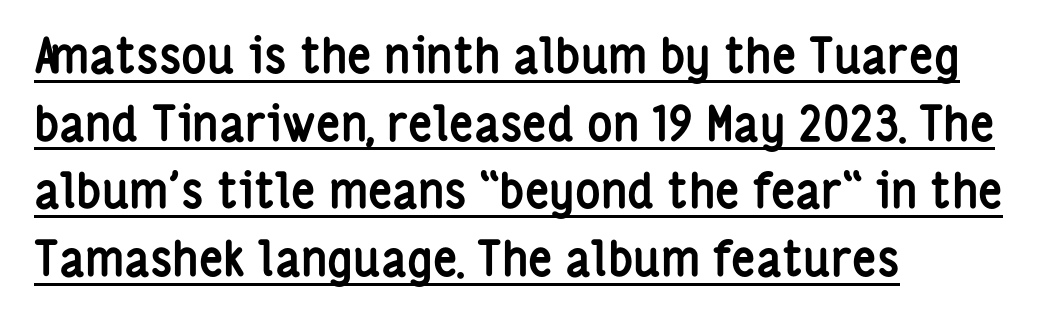
Looks like regular typesetting: each glyph gets only the width it needs. I'd call this a sans setting — the letters go barefoot. The leading is moderate, giving the passage an even texture. Short note: letters normally spaced. One-word summary of the alignment: left.
